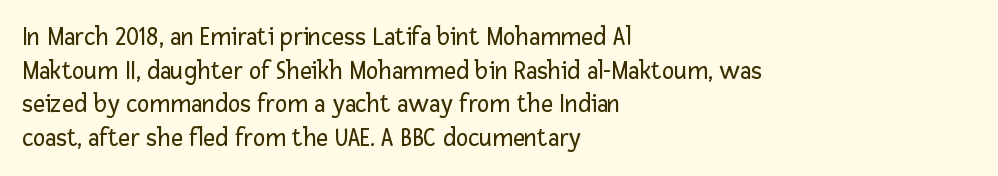
Q: Is the text bold? A: No.
Q: Is the text italic (slanted)? A: No, it is upright.
Q: Is the text underlined? A: No.
Q: How is the paragraph aligned? A: Left-aligned.
Q: Is the spacing between letters normal or unusually wide? A: Normal.
Q: Is the spacing between lines tight, normal or loose? A: Normal.
